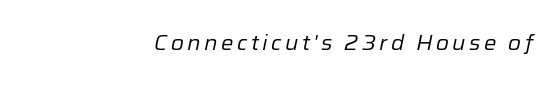
{"italic": "yes", "lean": "right", "slant_degrees": 12, "bold": "no", "underline": "no", "align": "right", "glyph_px": 21}
